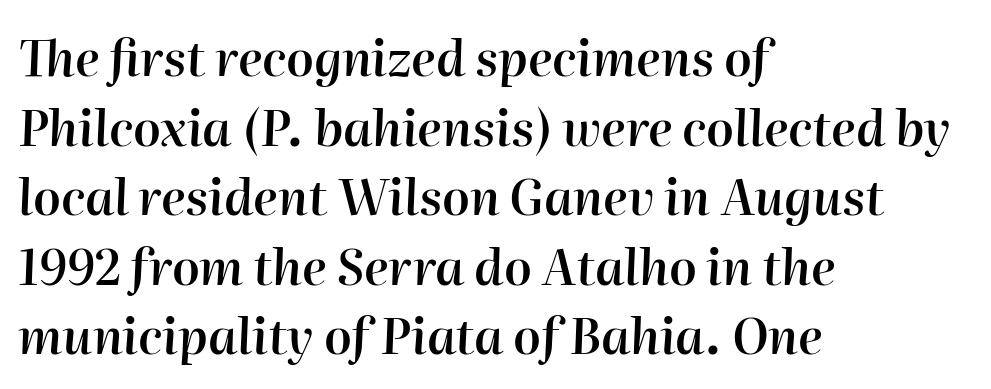
You can tell it's italic because the verticals aren't actually vertical. You could call the tracking neutral — neither tight nor loose. Interline gaps are of average width in this sample. This sample has the flowing, uneven cadence of proportional lettering.
